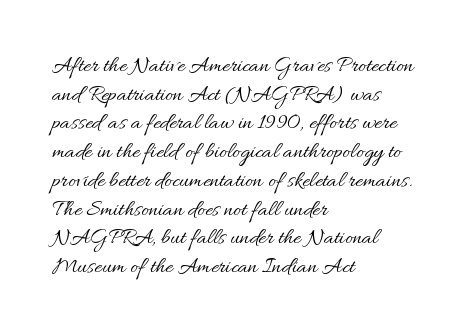
The lines sit at an ordinary, default distance from one another. The text block is weighted toward the left margin, trailing off unevenly rightward. Tracking value appears to be zero — textbook default spacing. Has an underline been added? It has not. Stroke mass is kept to a normal reading level or below.
